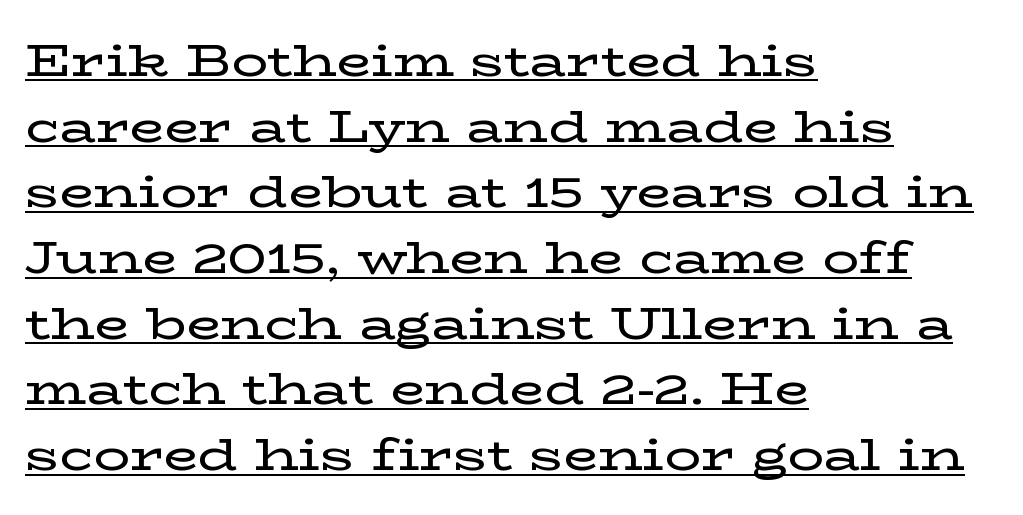
The image shows 45 px wide serif type, upright; set left-aligned, normal line spacing (1.46x), normal letter spacing, underlined; low stroke contrast and a medium x-height.
